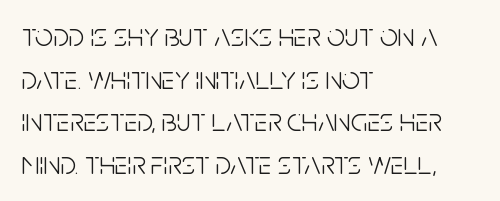
The image shows 32 px light, condensed sans-serif type, upright; set left-aligned, normal line spacing (1.33x), normal letter spacing, not underlined; low stroke contrast and a large x-height.
